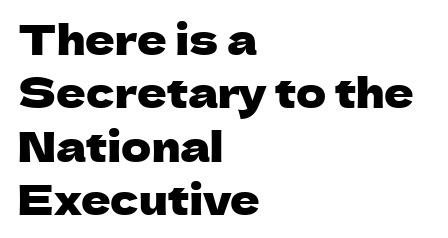
The lettering stays uniformly vertical, giving the passage a roman look. Tracking here is standard; glyphs follow each other at the usual distance. The gap between lines stays unmarked. Serif or sans? Sans — the stroke terminals are bare. Compared with a centered layout, this one pins lines to the left instead. You could not count columns in this text — the font is proportionally spaced.
